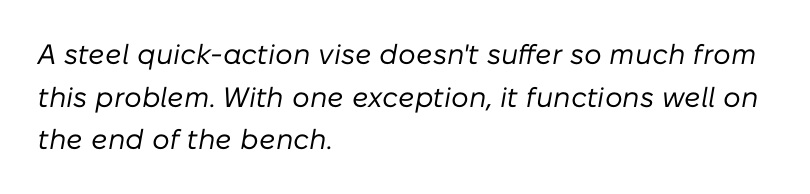
Q: Is the text bold? A: No.
Q: Is the text italic (slanted)? A: Yes, it leans right by about 10 degrees.
Q: Is the text underlined? A: No.
Q: How is the paragraph aligned? A: Left-aligned.
Q: Is the spacing between letters normal or unusually wide? A: Normal.
Q: Is the spacing between lines tight, normal or loose? A: Normal.
Q: Width (condensed, normal, or wide)? A: Normal.
Q: Stroke contrast? A: Low.
Q: x-height? A: Medium.
Q: Monospaced? A: No.
